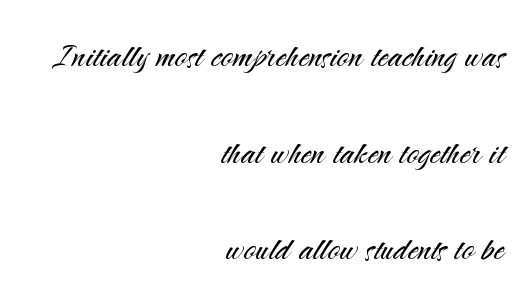
Here the designer chose a conventional face with non-uniform glyph widths. Compared with typical paragraphs, the rows here are farther apart. The space beneath each line is pristine and unruled. Weight: regular or lighter. This is sans-serif lettering, the kind often seen on screens and signage.
